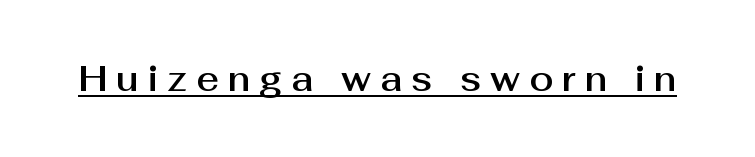
Q: Is the text italic (slanted)? A: No, it is upright.
Q: Is the typeface a serif or a sans-serif typeface? A: Sans-serif.
Q: Is the text underlined? A: Yes.
Q: Is the spacing between letters normal or unusually wide? A: Unusually wide.
Q: Width (condensed, normal, or wide)? A: Normal.
Q: Stroke contrast? A: Medium.
Q: x-height? A: Medium.
Q: Monospaced? A: No.
